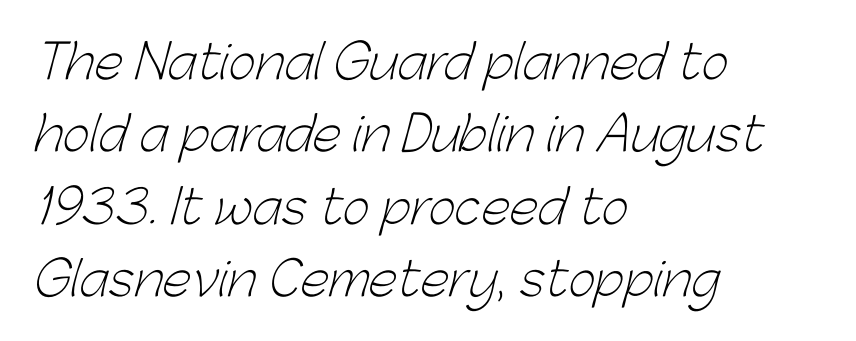
{"serif": "no", "bold": "no", "weight": "light", "width": "normal", "stroke_contrast": "low", "x_height": "medium", "monospaced": "no", "underline": "no", "align": "left", "line_spacing": "normal", "line_spacing_ratio": 1.54, "letter_spacing": "normal", "letter_spacing_em": 0.0, "glyph_px": 47}
